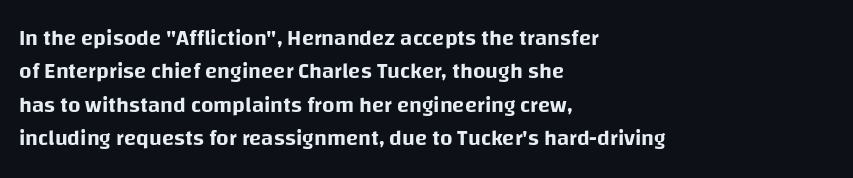
Q: Is the text italic (slanted)? A: No, it is upright.
Q: Is the text underlined? A: No.
Q: How is the paragraph aligned? A: Left-aligned.
Q: Is the spacing between letters normal or unusually wide? A: Normal.
Q: Is the spacing between lines tight, normal or loose? A: Normal.
